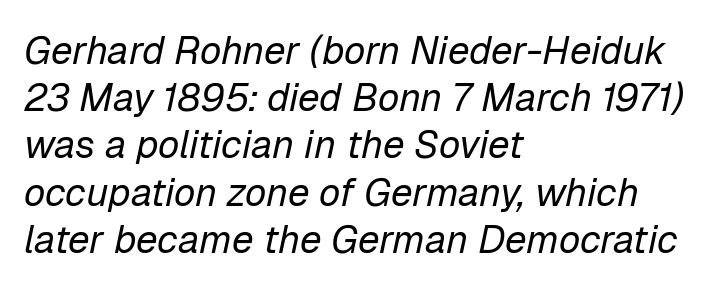
{"italic": "yes", "lean": "right", "slant_degrees": 12, "bold": "no", "weight": "regular", "width": "normal", "stroke_contrast": "low", "x_height": "medium", "monospaced": "no", "underline": "no", "align": "left", "line_spacing_ratio": 1.21, "letter_spacing": "normal", "letter_spacing_em": 0.0, "glyph_px": 39}
